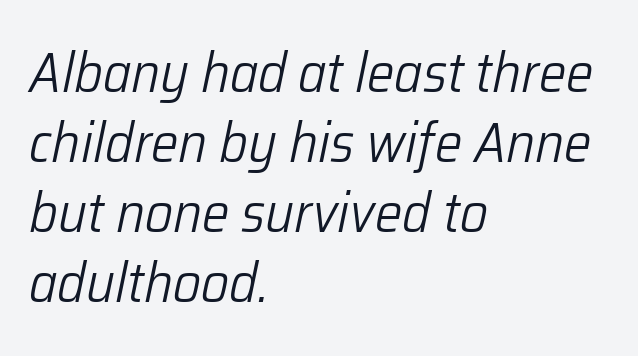
{"italic": "yes", "lean": "right", "slant_degrees": 12, "bold": "no", "weight": "light", "width": "normal", "stroke_contrast": "low", "x_height": "medium", "monospaced": "no", "underline": "no", "align": "left", "line_spacing": "normal", "line_spacing_ratio": 1.27, "letter_spacing": "normal", "letter_spacing_em": 0.0, "glyph_px": 55}
